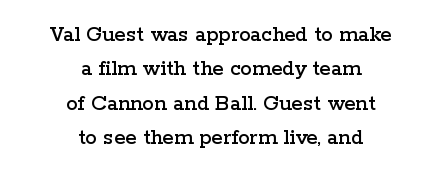
Where is the straight margin? There isn't one; the lines are centered. Is there any slant? The stems are plumb. In terms of letterspacing, this is plain default setting. The strip under each line holds only bare page.
